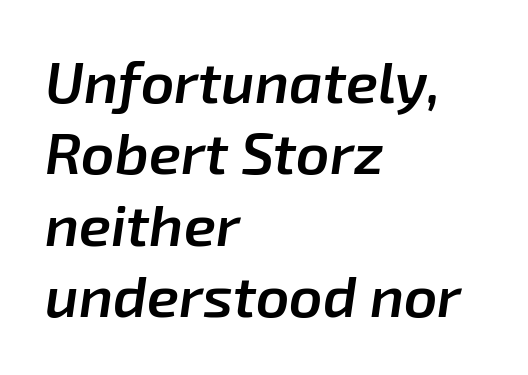
Firm but not heavy-handed strokes: this text is semibold. The line texture is even and compact thanks to regular tracking. Descenders hang freely into open space. Is this a fixed-width face? No — the glyphs have proportional, varying widths. The typography opts for an oblique posture over an upright one.
